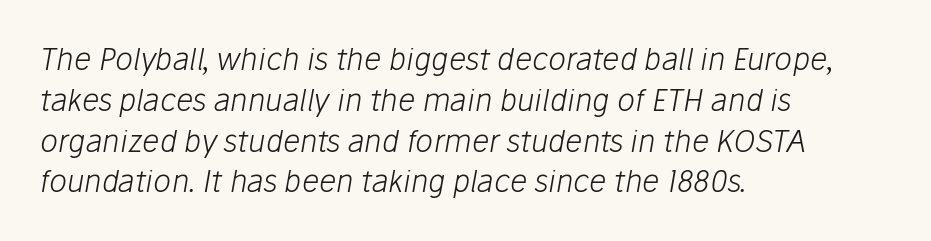
Inter-character spacing is left at the font's built-in metrics. The rendering uses a moderate line-height, typical for paragraphs. These lines stack with their left ends in a neat column. The passage shown leans; its letterforms are oblique.
